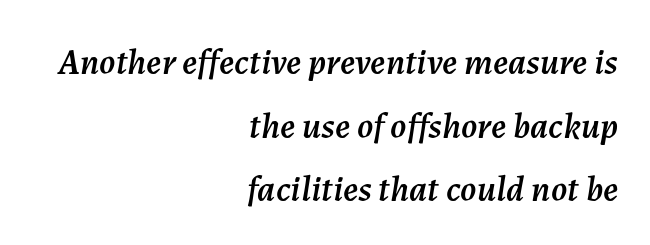
The image shows 36 px text type, italic (leaning right); set right-aligned, line spacing 1.77x, normal letter spacing, not underlined; medium stroke contrast and a medium x-height.
